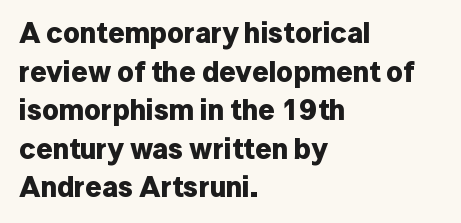
The image shows 29 px bold sans-serif type, upright; set left-aligned, normal line spacing (1.33x), normal letter spacing, not underlined; low stroke contrast and a medium x-height.
